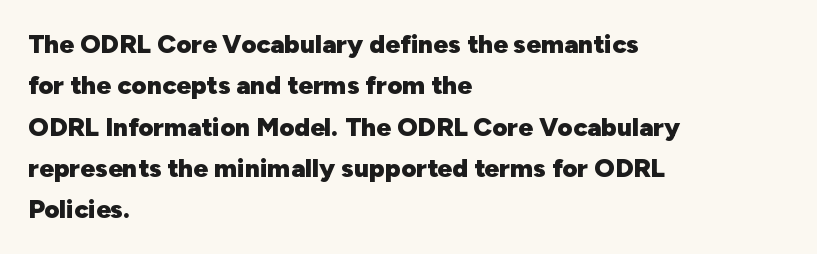
The image shows 26 px bold type, upright; set left-aligned, normal line spacing (1.59x), normal letter spacing, not underlined.
